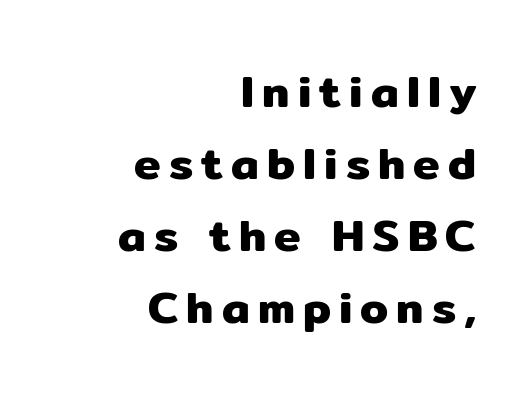
{"serif": "no", "italic": "no", "width": "normal", "stroke_contrast": "low", "x_height": "medium", "monospaced": "no", "underline": "no", "align": "right", "line_spacing": "normal", "line_spacing_ratio": 1.6, "glyph_px": 45}
